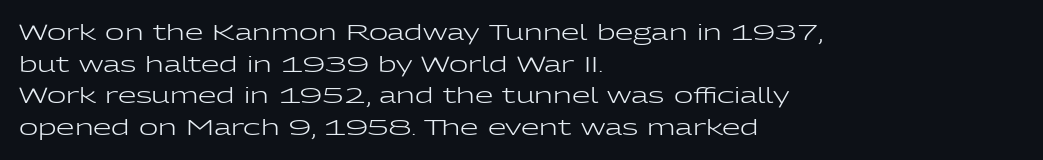
Q: Is the text bold? A: No.
Q: Is the text italic (slanted)? A: No, it is upright.
Q: Is the text underlined? A: No.
Q: How is the paragraph aligned? A: Left-aligned.
Q: Is the spacing between letters normal or unusually wide? A: Normal.
Q: Is the spacing between lines tight, normal or loose? A: Normal.
